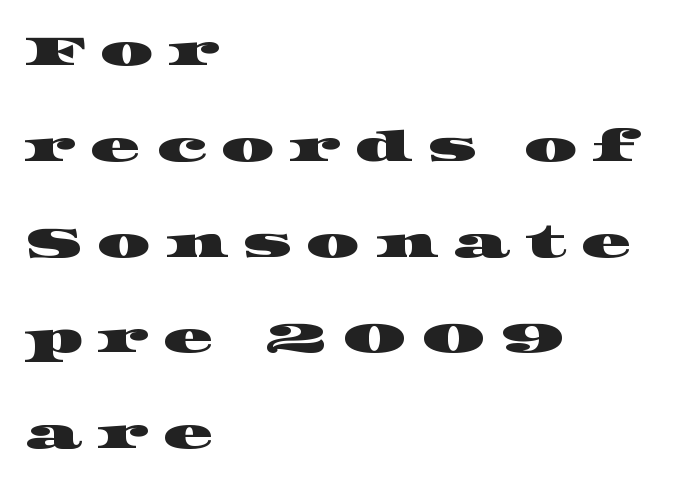
Q: Is the typeface a serif or a sans-serif typeface? A: Serif.
Q: Is the text underlined? A: No.
Q: How is the paragraph aligned? A: Left-aligned.
Q: Is the spacing between letters normal or unusually wide? A: Unusually wide.
Q: Is the spacing between lines tight, normal or loose? A: Loose.
Q: Width (condensed, normal, or wide)? A: Wide.
Q: Stroke contrast? A: High.
Q: x-height? A: Large.
Q: Monospaced? A: No.
